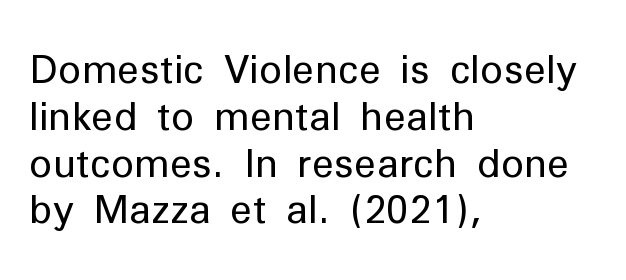
The ragged edge is on the right, which tells us the setting is flush left. Clear beneath every line of the passage. The letters advance in unequal steps, a hallmark of proportional type. Short note: letters normally spaced.
